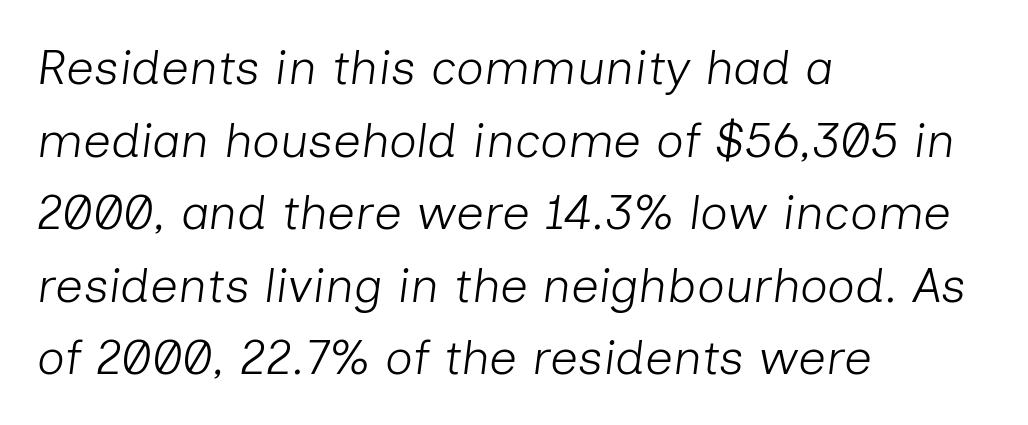
Q: Is the text bold? A: No.
Q: Is the text italic (slanted)? A: Yes, it leans right by about 7 degrees.
Q: Is the text underlined? A: No.
Q: How is the paragraph aligned? A: Left-aligned.
Q: Is the spacing between letters normal or unusually wide? A: Normal.
Q: Is the spacing between lines tight, normal or loose? A: Normal.
Q: Width (condensed, normal, or wide)? A: Normal.
Q: Stroke contrast? A: Low.
Q: x-height? A: Medium.
Q: Monospaced? A: No.
